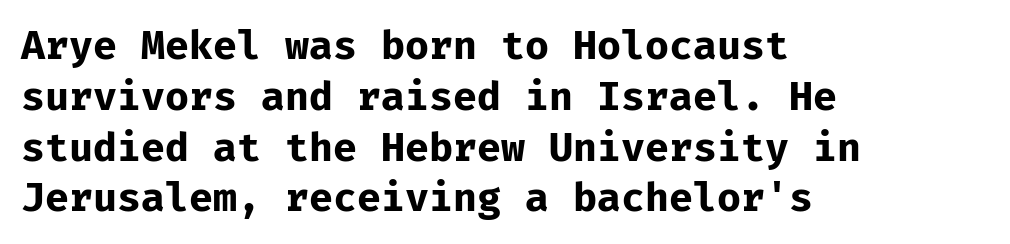
Each glyph is drawn with heavy, bold strokes. Vertical spacing — default. Each letter, wide or thin by design, is forced into the same width here. Left-aligned paragraph, ragged on the right.
